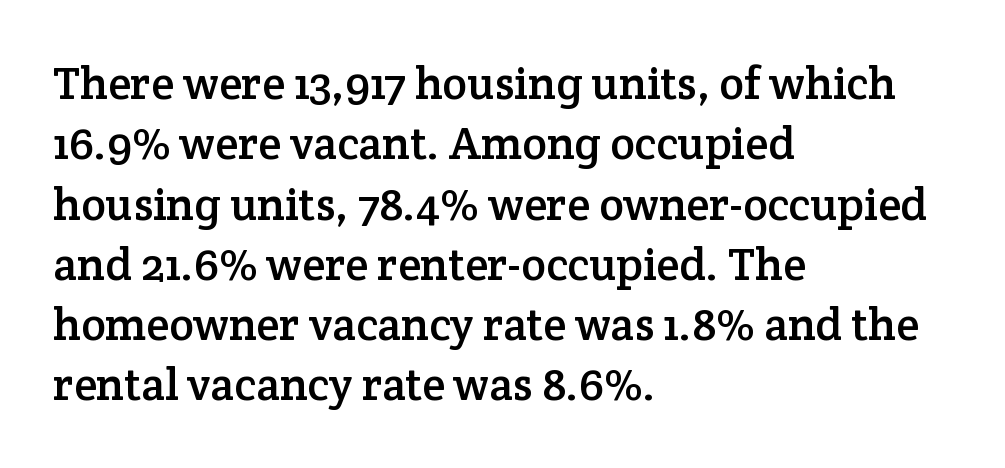
Q: Is the text italic (slanted)? A: No, it is upright.
Q: Is the typeface a serif or a sans-serif typeface? A: Serif.
Q: Is the text underlined? A: No.
Q: How is the paragraph aligned? A: Left-aligned.
Q: Is the spacing between letters normal or unusually wide? A: Normal.
Q: Is the spacing between lines tight, normal or loose? A: Normal.
Q: Width (condensed, normal, or wide)? A: Normal.
Q: Stroke contrast? A: Low.
Q: x-height? A: Medium.
Q: Monospaced? A: No.
